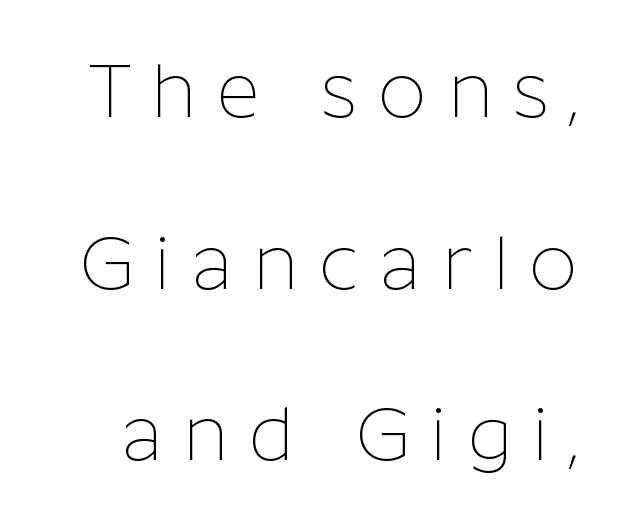
Vertical strokes here are truly vertical. Decoration check: the copy has no underline. In terms of letterform style, serifs are entirely absent. The horizontal fit of the characters is loose and conspicuously gappy.
